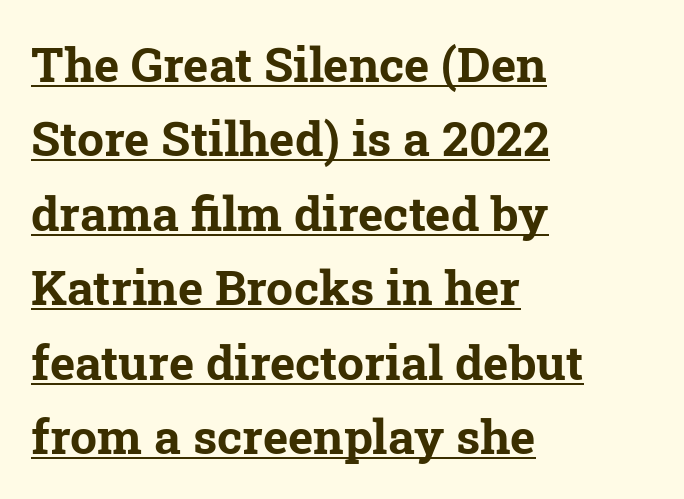
Q: Is the text bold? A: Yes.
Q: Is the typeface a serif or a sans-serif typeface? A: Serif.
Q: Is the text underlined? A: Yes.
Q: How is the paragraph aligned? A: Left-aligned.
Q: Is the spacing between letters normal or unusually wide? A: Normal.
Q: Is the spacing between lines tight, normal or loose? A: Normal.
Q: Width (condensed, normal, or wide)? A: Normal.
Q: Stroke contrast? A: Low.
Q: x-height? A: Medium.
Q: Monospaced? A: No.
